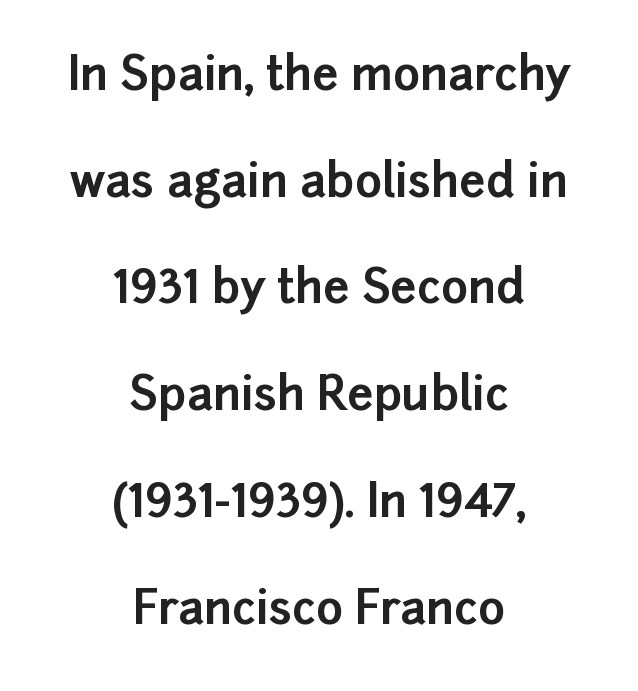
Q: Is the text bold? A: Yes.
Q: Is the text italic (slanted)? A: No, it is upright.
Q: Is the typeface a serif or a sans-serif typeface? A: Sans-serif.
Q: Is the text underlined? A: No.
Q: How is the paragraph aligned? A: Centered.
Q: Is the spacing between letters normal or unusually wide? A: Normal.
Q: Is the spacing between lines tight, normal or loose? A: Loose.
Q: Width (condensed, normal, or wide)? A: Normal.
Q: Stroke contrast? A: Low.
Q: x-height? A: Medium.
Q: Monospaced? A: No.
